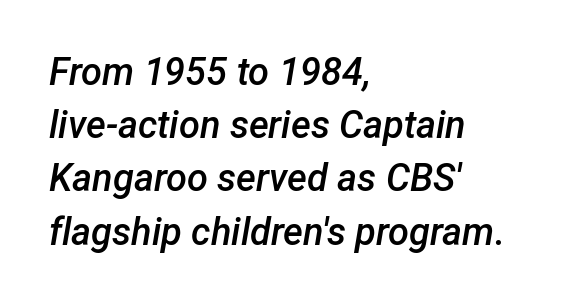
The image shows 38 px semibold type, italic (leaning right); set left-aligned, normal line spacing (1.4x), normal letter spacing, not underlined; low stroke contrast and a medium x-height.
